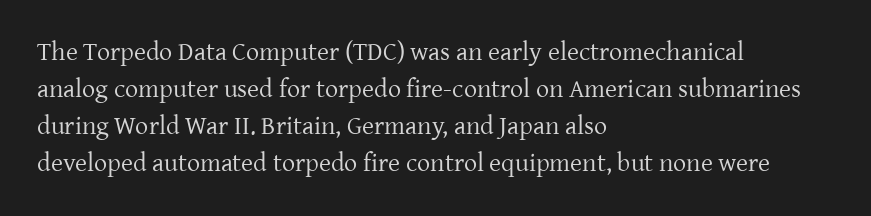
Q: Is the text bold? A: No.
Q: Is the text italic (slanted)? A: No, it is upright.
Q: Is the text underlined? A: No.
Q: How is the paragraph aligned? A: Left-aligned.
Q: Is the spacing between letters normal or unusually wide? A: Normal.
Q: Is the spacing between lines tight, normal or loose? A: Normal.
